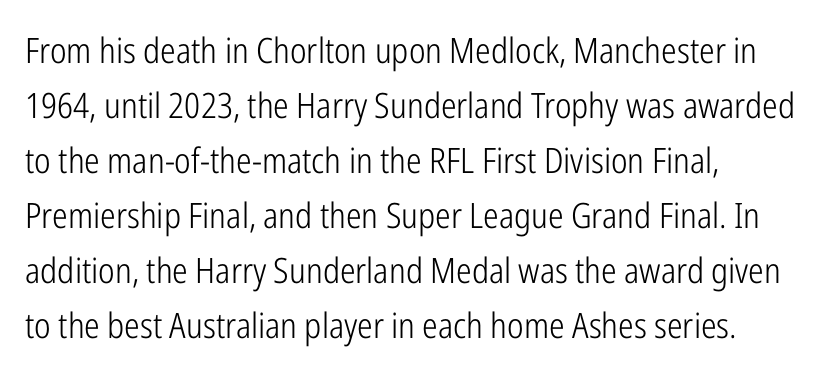
Q: Is the text bold? A: No.
Q: Is the text italic (slanted)? A: No, it is upright.
Q: Is the typeface a serif or a sans-serif typeface? A: Sans-serif.
Q: Is the text underlined? A: No.
Q: How is the paragraph aligned? A: Left-aligned.
Q: Is the spacing between letters normal or unusually wide? A: Normal.
Q: Is the spacing between lines tight, normal or loose? A: Normal.
Q: Width (condensed, normal, or wide)? A: Condensed.
Q: Stroke contrast? A: Low.
Q: x-height? A: Medium.
Q: Monospaced? A: No.
